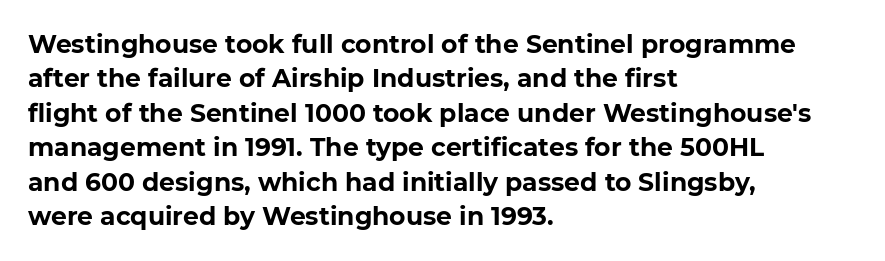
Q: Is the text bold? A: Yes.
Q: Is the text italic (slanted)? A: No, it is upright.
Q: Is the text underlined? A: No.
Q: How is the paragraph aligned? A: Left-aligned.
Q: Is the spacing between letters normal or unusually wide? A: Normal.
Q: Is the spacing between lines tight, normal or loose? A: Normal.
